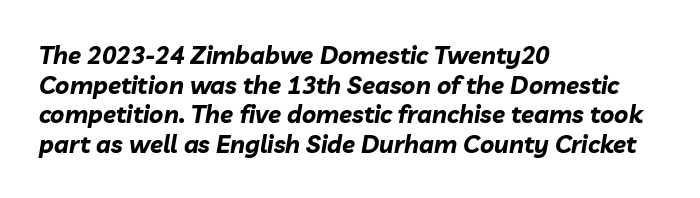
Q: Is the text bold? A: Yes.
Q: Is the text italic (slanted)? A: Yes, it leans right by about 10 degrees.
Q: Is the text underlined? A: No.
Q: How is the paragraph aligned? A: Left-aligned.
Q: Is the spacing between letters normal or unusually wide? A: Normal.
